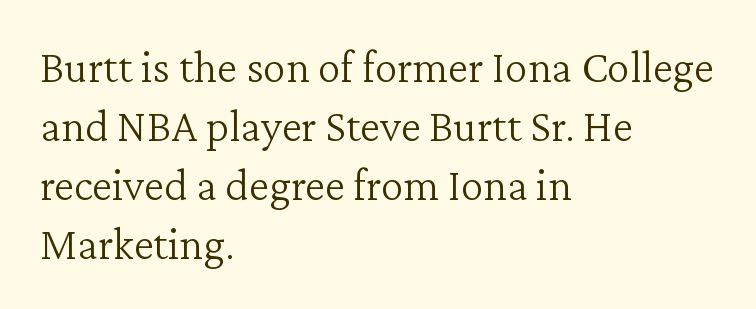
A roman cut, with each character standing at attention. Each stroke keeps to a modest, everyday thickness or less. Descenders hang freely into open space. Layout note: lines flush left. Character widths vary here, with narrow letters taking less room than wide ones.
